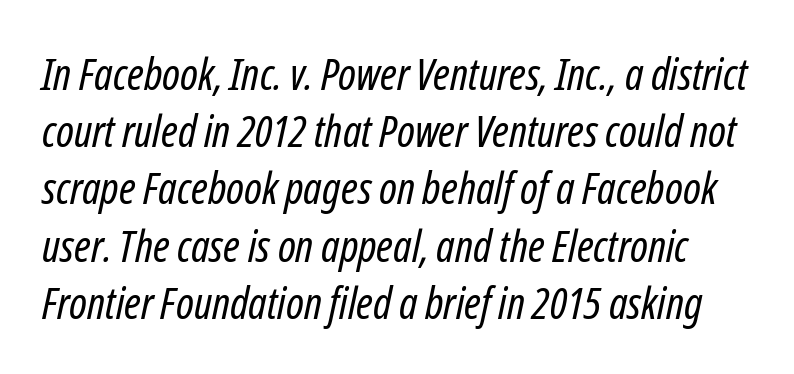
Q: Is the text bold? A: No.
Q: Is the text italic (slanted)? A: Yes, it leans right by about 12 degrees.
Q: Is the text underlined? A: No.
Q: Is the spacing between letters normal or unusually wide? A: Normal.
Q: Is the spacing between lines tight, normal or loose? A: Normal.
Q: Width (condensed, normal, or wide)? A: Condensed.
Q: Stroke contrast? A: Low.
Q: x-height? A: Medium.
Q: Monospaced? A: No.
